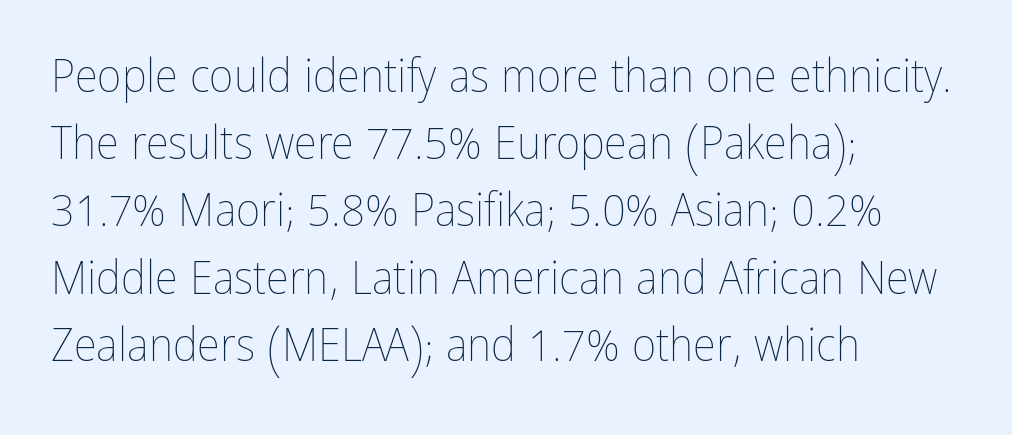
The image shows 47 px thin, condensed type, upright; set left-aligned, normal line spacing (1.43x), normal letter spacing, not underlined; low stroke contrast and a medium x-height.
